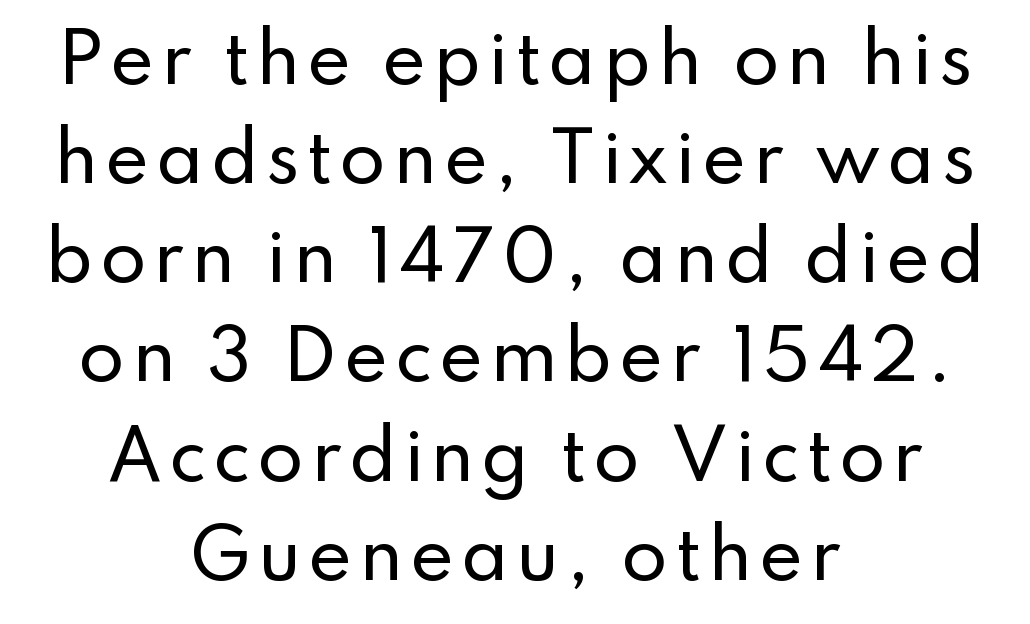
{"serif": "no", "italic": "no", "width": "normal", "stroke_contrast": "low", "x_height": "small", "monospaced": "no", "underline": "no", "align": "center", "line_spacing": "normal", "line_spacing_ratio": 1.48, "glyph_px": 67}
